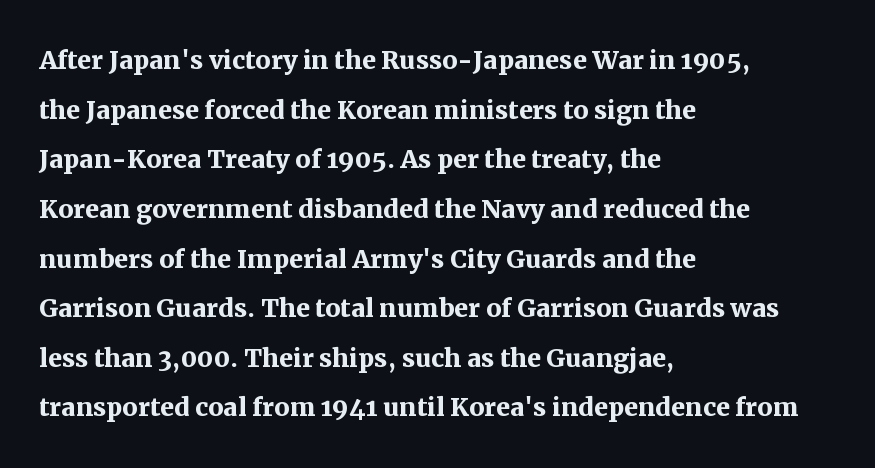
{"serif": "yes", "italic": "no", "bold": "yes", "weight": "semibold", "width": "normal", "stroke_contrast": "medium", "x_height": "medium", "monospaced": "no", "underline": "no", "align": "left", "line_spacing": "normal", "line_spacing_ratio": 1.46, "letter_spacing": "normal", "letter_spacing_em": 0.0, "glyph_px": 34}
